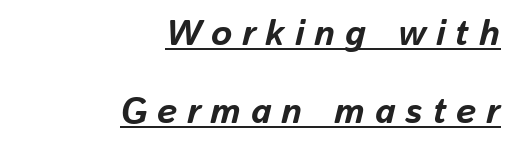
Q: Is the text bold? A: Yes.
Q: Is the text italic (slanted)? A: Yes, it leans right by about 13 degrees.
Q: Is the text underlined? A: Yes.
Q: How is the paragraph aligned? A: Right-aligned.
Q: Is the spacing between letters normal or unusually wide? A: Unusually wide.
Q: Is the spacing between lines tight, normal or loose? A: Loose.
Q: Width (condensed, normal, or wide)? A: Normal.
Q: Stroke contrast? A: Low.
Q: x-height? A: Medium.
Q: Monospaced? A: No.
